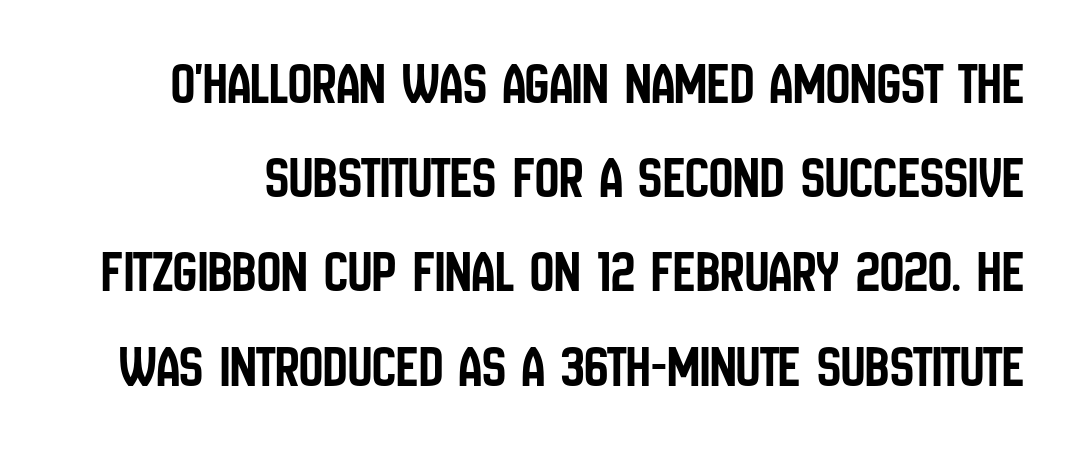
{"serif": "no", "italic": "no", "width": "condensed", "stroke_contrast": "low", "x_height": "large", "monospaced": "no", "underline": "no", "line_spacing": "normal", "line_spacing_ratio": 1.57, "letter_spacing": "normal", "letter_spacing_em": 0.0, "glyph_px": 60}
